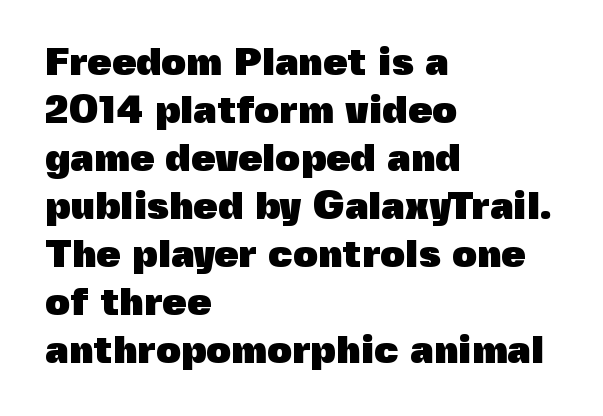
Nothing sits at the stroke ends, so this counts as sans-serif. A bare baseline throughout the passage. Horizontally, the lines are justified to the leading edge only. A typesetter would mark this as roman, not italic. Varying glyph widths throughout — classic text-font behaviour. Summary of weight: heavy, a full bold.
